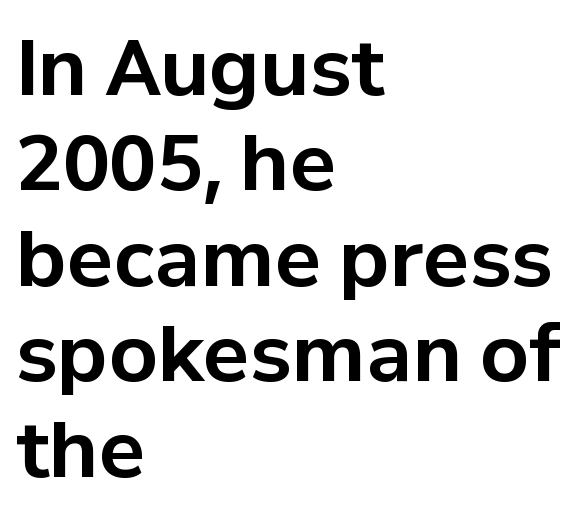
Q: Is the text bold? A: Yes.
Q: Is the text italic (slanted)? A: No, it is upright.
Q: Is the typeface a serif or a sans-serif typeface? A: Sans-serif.
Q: Is the text underlined? A: No.
Q: How is the paragraph aligned? A: Left-aligned.
Q: Is the spacing between letters normal or unusually wide? A: Normal.
Q: Width (condensed, normal, or wide)? A: Normal.
Q: Stroke contrast? A: Low.
Q: x-height? A: Medium.
Q: Monospaced? A: No.
